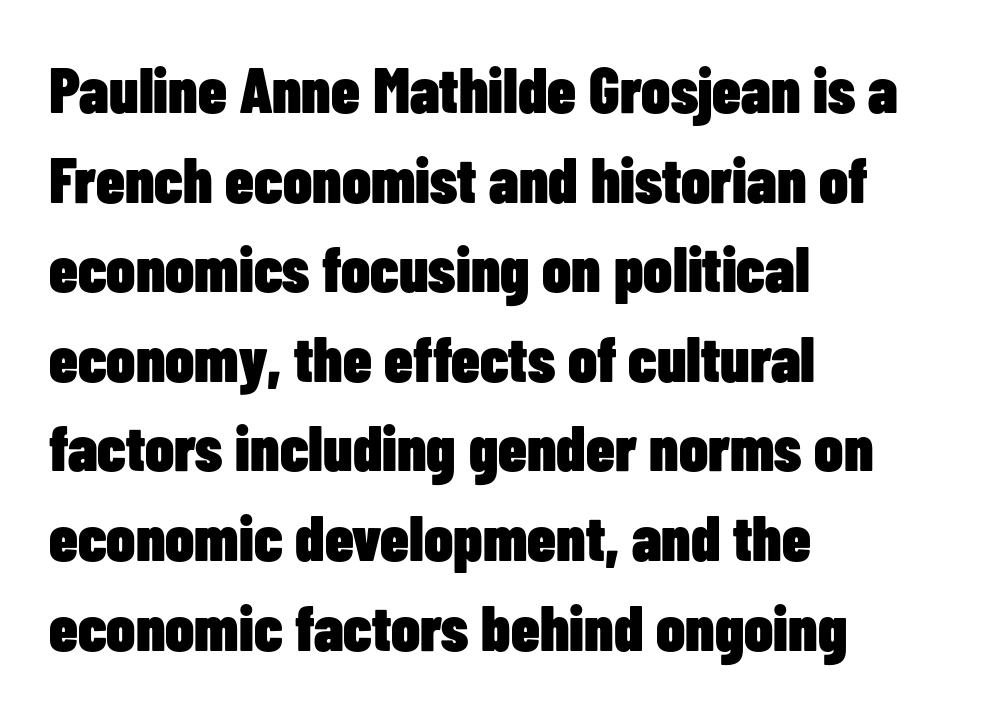
{"serif": "no", "italic": "no", "bold": "yes", "weight": "heavy", "width": "condensed", "stroke_contrast": "low", "x_height": "medium", "monospaced": "no", "underline": "no", "align": "left", "line_spacing": "normal", "line_spacing_ratio": 1.4, "letter_spacing": "normal", "letter_spacing_em": 0.0, "glyph_px": 64}
